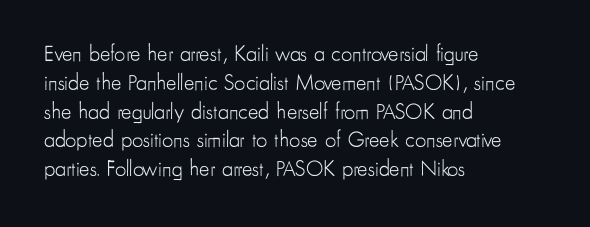
{"italic": "no", "bold": "no", "underline": "no", "align": "left", "line_spacing": "normal", "line_spacing_ratio": 1.31, "letter_spacing": "normal", "letter_spacing_em": 0.0, "glyph_px": 22}
